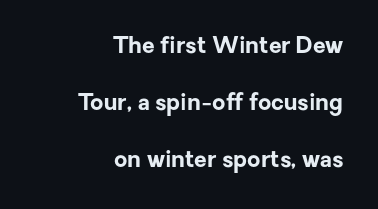
Q: Is the text bold? A: Yes.
Q: Is the text italic (slanted)? A: No, it is upright.
Q: Is the text underlined? A: No.
Q: How is the paragraph aligned? A: Right-aligned.
Q: Is the spacing between letters normal or unusually wide? A: Normal.
Q: Is the spacing between lines tight, normal or loose? A: Loose.
